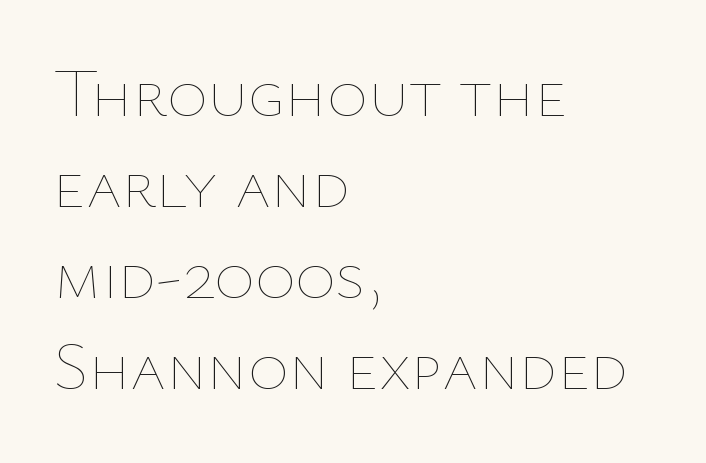
Q: Is the text bold? A: No.
Q: Is the text italic (slanted)? A: No, it is upright.
Q: Is the text underlined? A: No.
Q: How is the paragraph aligned? A: Left-aligned.
Q: Is the spacing between letters normal or unusually wide? A: Normal.
Q: Is the spacing between lines tight, normal or loose? A: Normal.
Q: Width (condensed, normal, or wide)? A: Normal.
Q: Stroke contrast? A: Low.
Q: x-height? A: Medium.
Q: Monospaced? A: No.
